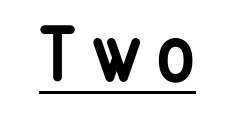
To sum up the face: it is a sans, with no serifs. Italic: no, the glyphs are upright roman. A baseline rule has been typeset under these characters. The passage shown is typed in a proportional face where columns would drift.
